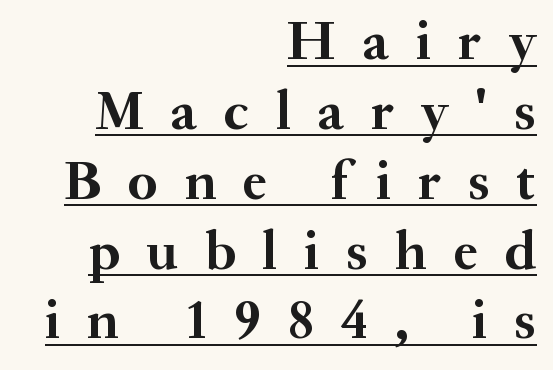
Regular leading. Observe the wide spacing: letters keep a clear distance from each other. You'd pick this weight for a headline — it's a proper bold. Every stem runs plumb, perpendicular to the baseline.
